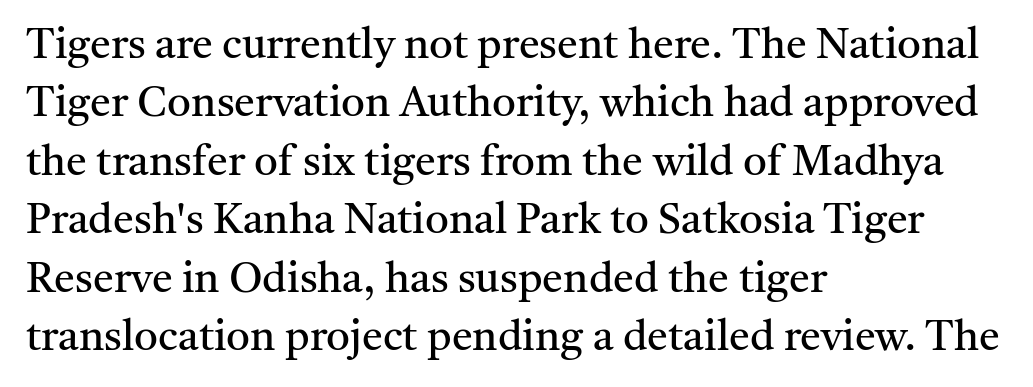
The image shows 42 px regular-weight serif type, upright; set left-aligned, normal line spacing (1.39x), normal letter spacing, not underlined; medium stroke contrast and a medium x-height.
